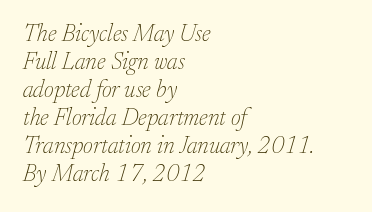
Students, note that the glyphs here touch the page at normal intervals. Bare-footed words on every line. Yep, that's italic — everything's leaning. One-word summary of the alignment: left.
